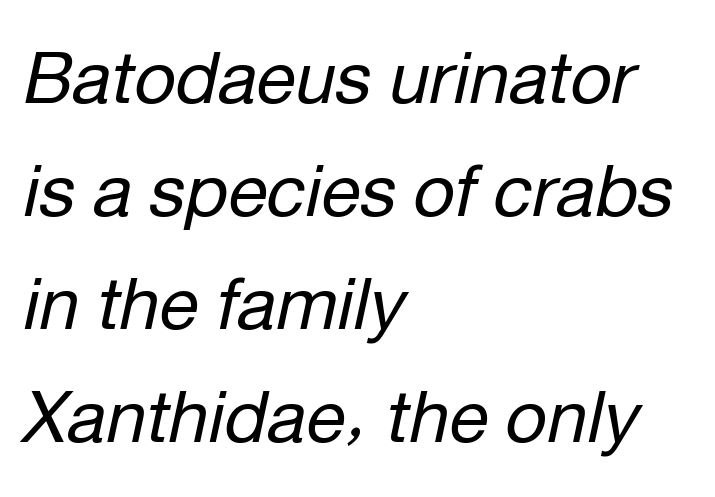
{"italic": "yes", "lean": "right", "slant_degrees": 12, "bold": "no", "weight": "regular", "width": "normal", "stroke_contrast": "low", "x_height": "medium", "monospaced": "no", "underline": "no", "align": "left", "line_spacing": "normal", "line_spacing_ratio": 1.57, "letter_spacing": "normal", "letter_spacing_em": 0.0, "glyph_px": 72}
